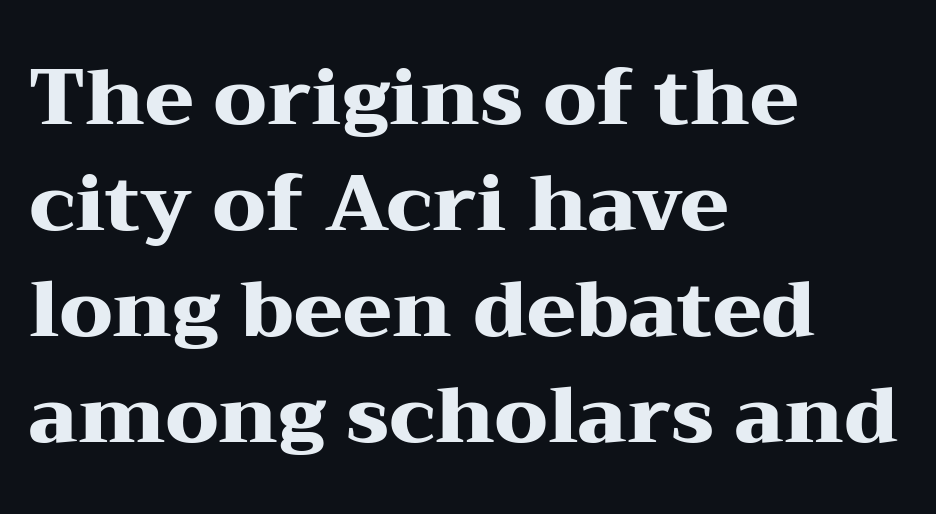
{"serif": "yes", "italic": "no", "bold": "yes", "weight": "heavy", "width": "wide", "stroke_contrast": "medium", "x_height": "medium", "monospaced": "no", "underline": "no", "align": "left", "line_spacing": "normal", "line_spacing_ratio": 1.34, "letter_spacing": "normal", "letter_spacing_em": 0.0, "glyph_px": 79}
